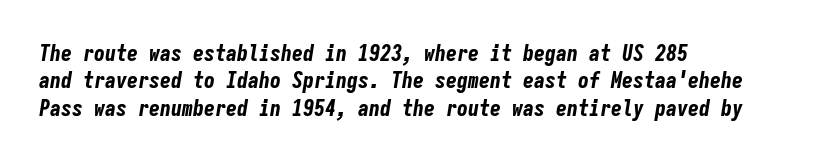
{"italic": "yes", "lean": "right", "slant_degrees": 9, "bold": "yes", "underline": "no", "align": "left", "line_spacing_ratio": 1.24, "letter_spacing": "normal", "letter_spacing_em": 0.0, "glyph_px": 22}
